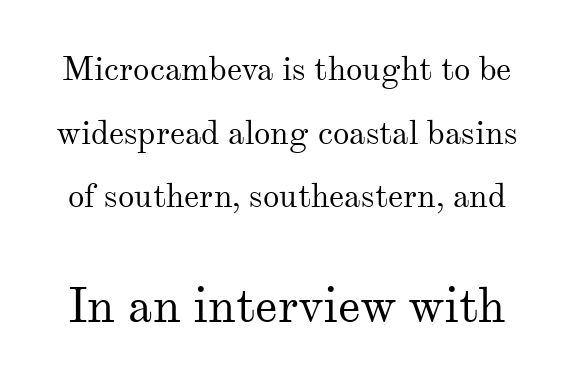
Heft: none added — not bold. The designer gave the closing block more size than the opening block. These lines keep a tight, regular rhythm from letter to letter. The font family rendered here belongs to the serif group.
